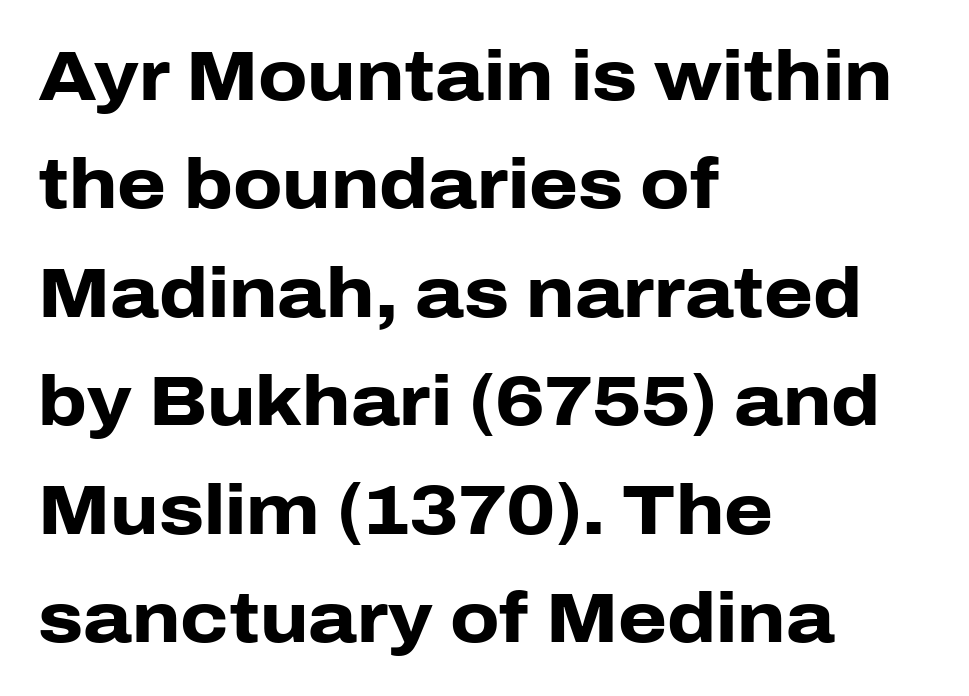
{"serif": "no", "italic": "no", "bold": "yes", "weight": "heavy", "width": "normal", "stroke_contrast": "low", "x_height": "medium", "monospaced": "no", "underline": "no", "align": "left", "line_spacing": "normal", "line_spacing_ratio": 1.55, "letter_spacing": "normal", "letter_spacing_em": 0.0, "glyph_px": 70}
